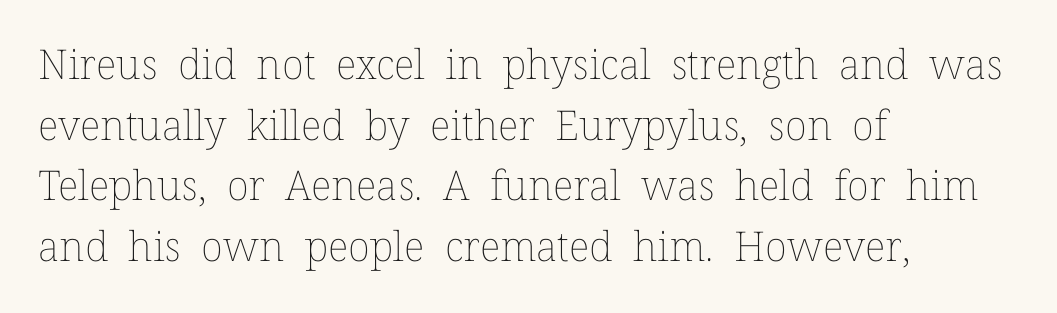
Q: Is the text bold? A: No.
Q: Is the text italic (slanted)? A: No, it is upright.
Q: Is the text underlined? A: No.
Q: How is the paragraph aligned? A: Left-aligned.
Q: Is the spacing between letters normal or unusually wide? A: Normal.
Q: Is the spacing between lines tight, normal or loose? A: Normal.
Q: Width (condensed, normal, or wide)? A: Normal.
Q: Stroke contrast? A: Low.
Q: x-height? A: Medium.
Q: Monospaced? A: No.
